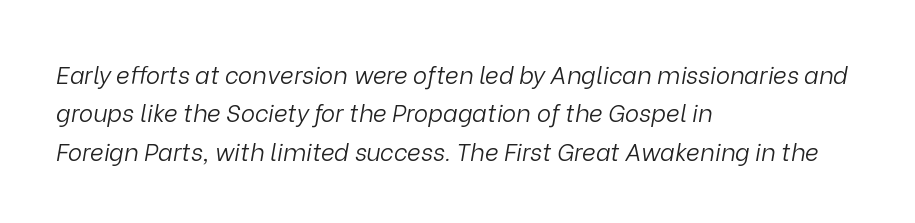
The image shows 24 px text type, italic (leaning right); set left-aligned, normal line spacing (1.6x), normal letter spacing, not underlined.
